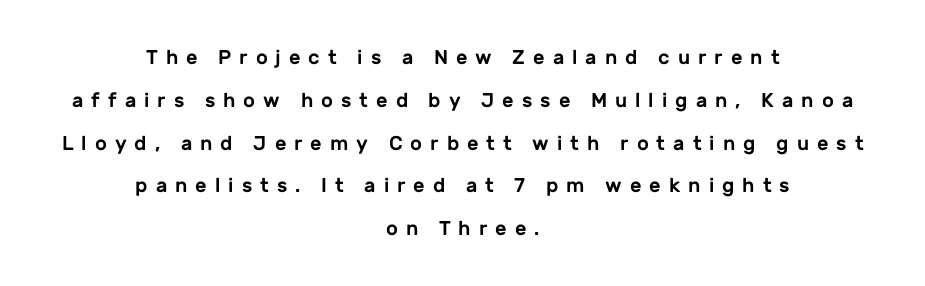
{"italic": "no", "underline": "no", "align": "center", "line_spacing": "loose", "line_spacing_ratio": 2.14, "letter_spacing": "wide", "letter_spacing_em": 0.4, "glyph_px": 20}
